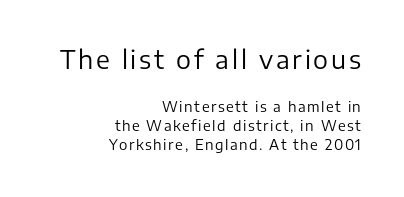
Q: Is the text bold? A: No.
Q: Is the text italic (slanted)? A: No, it is upright.
Q: Is the text underlined? A: No.
Q: How is the paragraph aligned? A: Right-aligned.
Q: Is the spacing between lines tight, normal or loose? A: Normal.
Q: Which block of text is set in a larger size, the first (top) or the second (bottom)? A: The first (top) one.
